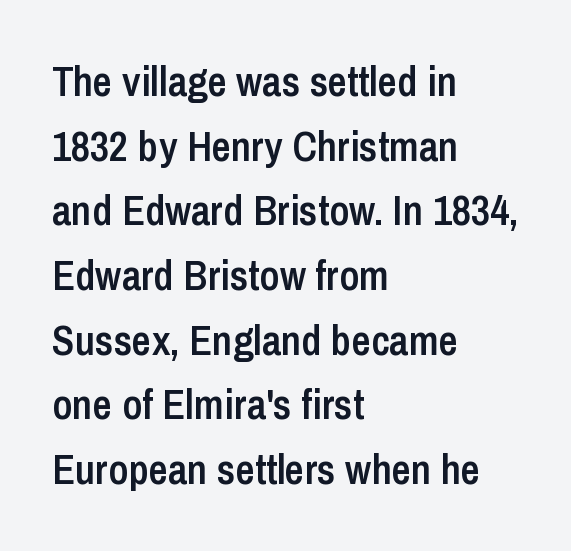
{"serif": "no", "italic": "no", "bold": "semi", "weight": "semibold", "width": "condensed", "stroke_contrast": "low", "x_height": "medium", "monospaced": "no", "underline": "no", "align": "left", "line_spacing": "normal", "line_spacing_ratio": 1.54, "letter_spacing": "normal", "letter_spacing_em": 0.0, "glyph_px": 42}
